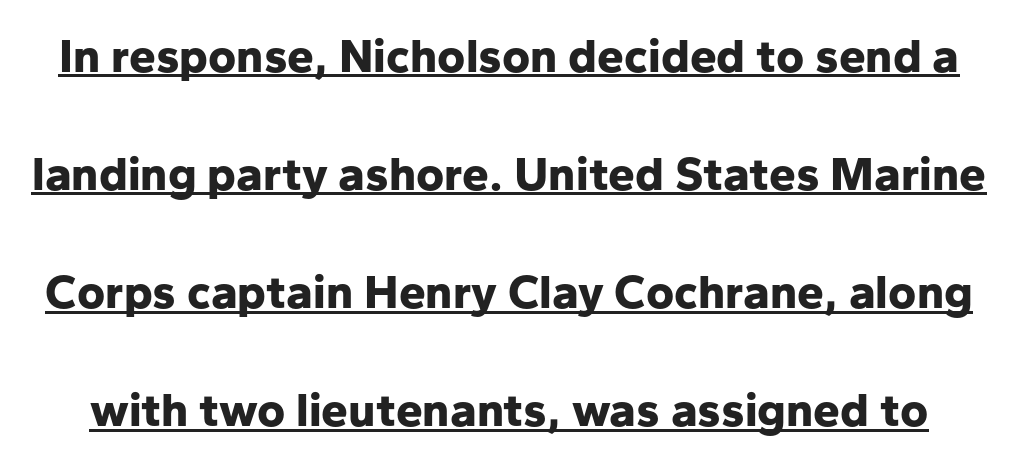
Vertical spacing — loose. Note: no serifs on the glyphs. A baseline rule has been typeset under these characters. Vertical strokes here are truly vertical. Think of a printed novel: that variable character pitch is what you see here. The letterforms sit shoulder to shoulder at normal distance.
